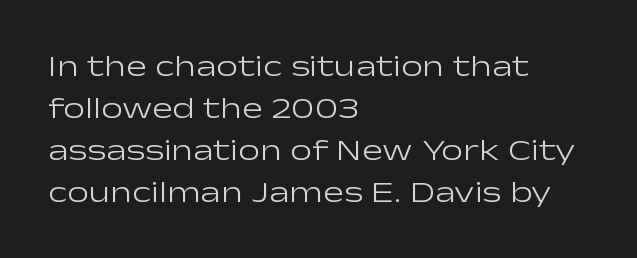
The image shows 31 px light, wide sans-serif type, upright; set left-aligned, normal line spacing (1.36x), normal letter spacing, not underlined; low stroke contrast and a medium x-height.
